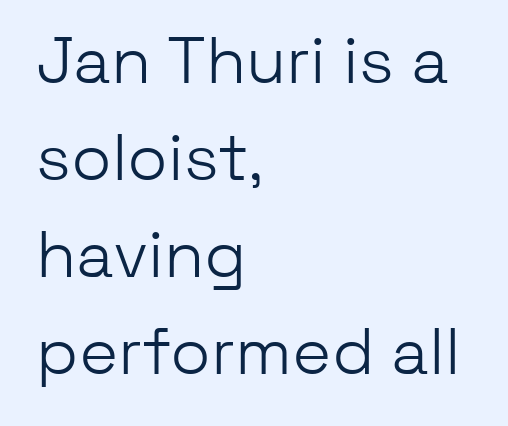
{"serif": "no", "italic": "no", "bold": "no", "weight": "light", "width": "normal", "stroke_contrast": "low", "x_height": "medium", "monospaced": "no", "underline": "no", "align": "left", "line_spacing": "normal", "line_spacing_ratio": 1.47, "letter_spacing": "normal", "letter_spacing_em": 0.0, "glyph_px": 66}
